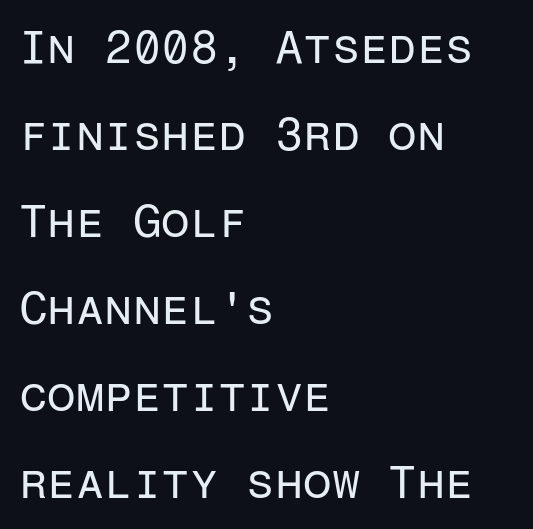
{"serif": "no", "italic": "no", "bold": "no", "weight": "regular", "width": "normal", "stroke_contrast": "low", "x_height": "medium", "monospaced": "yes", "underline": "no", "align": "left", "line_spacing_ratio": 1.89, "letter_spacing": "normal", "letter_spacing_em": 0.0, "glyph_px": 46}
